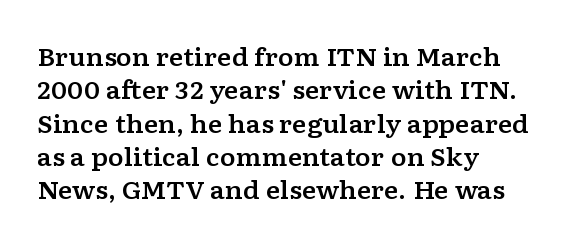
{"italic": "no", "underline": "no", "align": "left", "line_spacing": "normal", "line_spacing_ratio": 1.39, "letter_spacing": "normal", "letter_spacing_em": 0.0, "glyph_px": 24}
